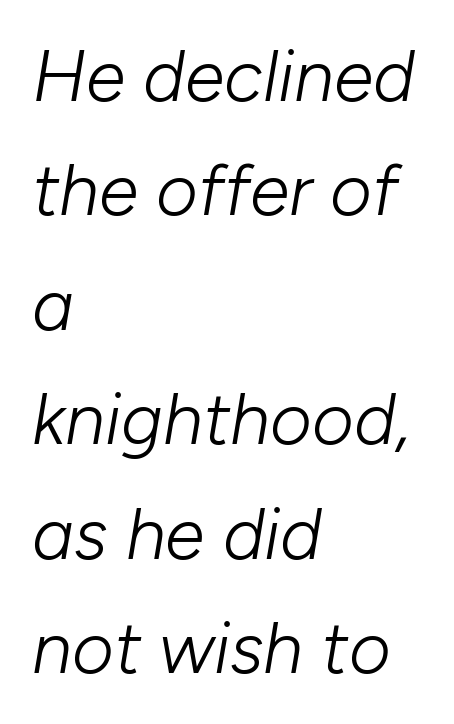
{"italic": "yes", "lean": "right", "slant_degrees": 10, "bold": "no", "weight": "light", "width": "normal", "stroke_contrast": "low", "x_height": "medium", "monospaced": "no", "underline": "no", "align": "left", "line_spacing": "normal", "line_spacing_ratio": 1.59, "letter_spacing": "normal", "letter_spacing_em": 0.0, "glyph_px": 72}
